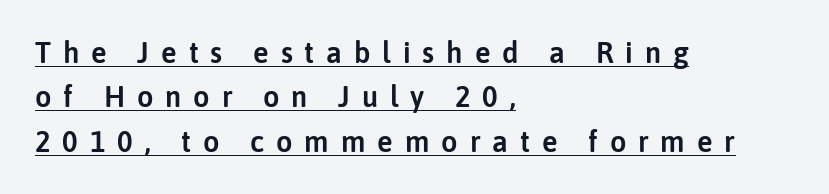
{"serif": "no", "italic": "no", "width": "normal", "stroke_contrast": "low", "x_height": "medium", "monospaced": "no", "underline": "yes", "align": "left", "line_spacing": "normal", "line_spacing_ratio": 1.53, "letter_spacing": "wide", "letter_spacing_em": 0.41, "glyph_px": 29}
